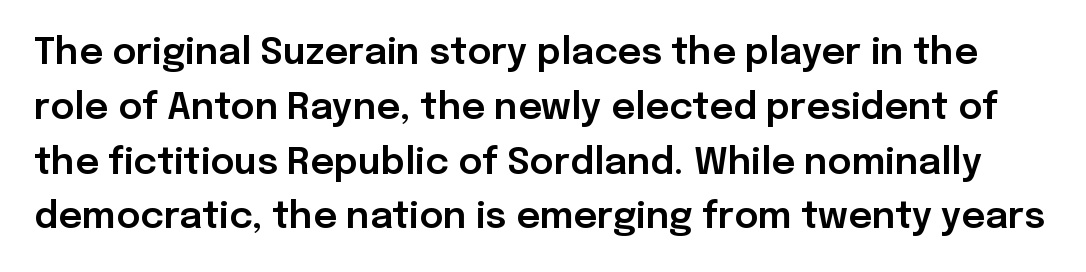
The image shows 37 px sans-serif type, upright; set normal line spacing (1.48x), normal letter spacing, not underlined; low stroke contrast and a medium x-height.
